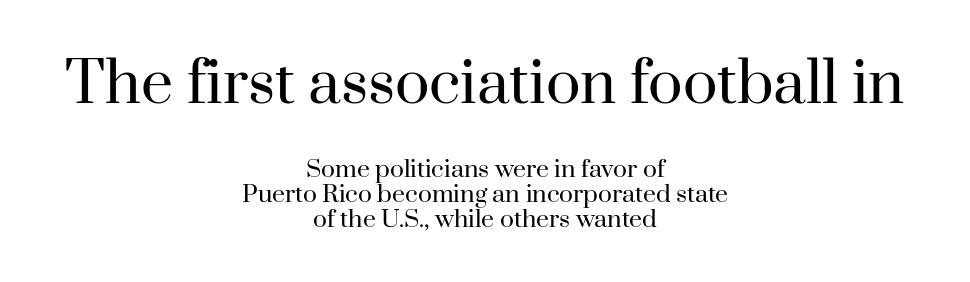
{"serif": "yes", "italic": "no", "bold": "no", "weight": "regular", "width": "normal", "stroke_contrast": "high", "x_height": "small", "monospaced": "no", "underline": "no", "align": "center", "line_spacing": "tight", "line_spacing_ratio": 1.09, "letter_spacing": "normal", "letter_spacing_em": 0.0, "larger_block": "first", "size_ratio": 2.48, "glyph_px": 57}
